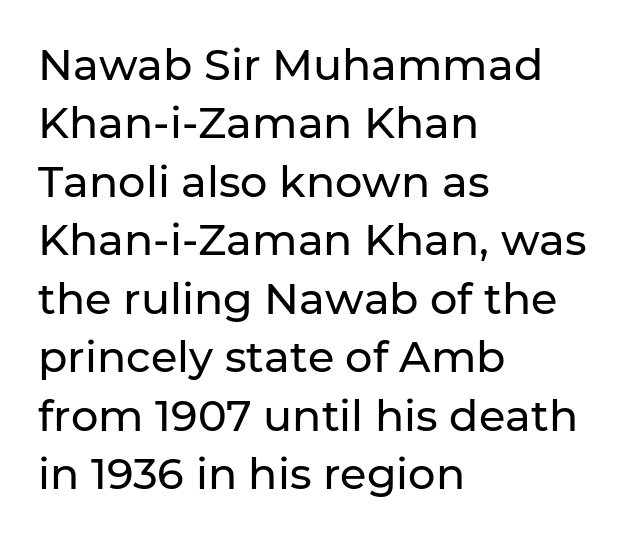
The image shows 43 px sans-serif type, upright; set left-aligned, normal line spacing (1.36x), normal letter spacing, not underlined; low stroke contrast and a medium x-height.
